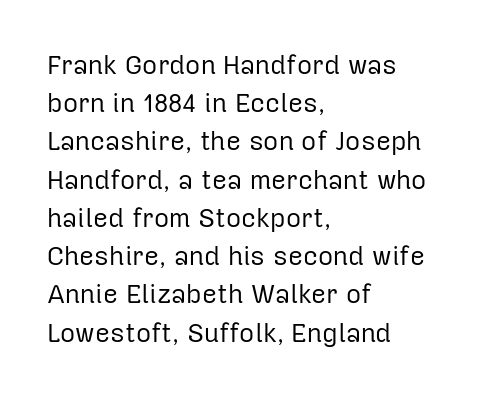
The image shows 26 px text type, upright; set left-aligned, normal line spacing (1.47x), normal letter spacing, not underlined.
